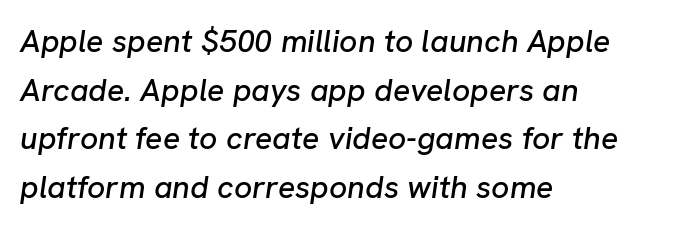
{"italic": "yes", "lean": "right", "slant_degrees": 8, "width": "normal", "stroke_contrast": "low", "x_height": "medium", "monospaced": "no", "underline": "no", "align": "left", "line_spacing": "normal", "line_spacing_ratio": 1.52, "letter_spacing": "normal", "letter_spacing_em": 0.0, "glyph_px": 32}
